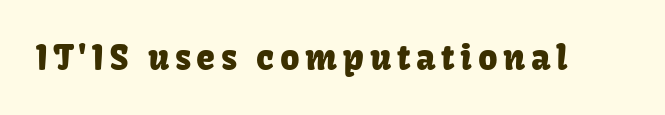
Q: Is the text italic (slanted)? A: No, it is upright.
Q: Is the typeface a serif or a sans-serif typeface? A: Sans-serif.
Q: Is the text underlined? A: No.
Q: Width (condensed, normal, or wide)? A: Normal.
Q: Stroke contrast? A: Low.
Q: x-height? A: Medium.
Q: Monospaced? A: No.
